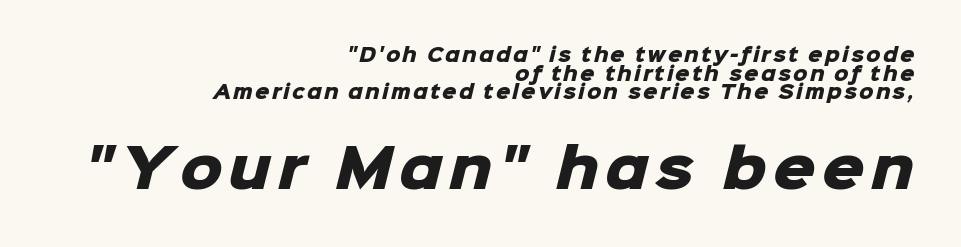
The image shows 53 px heavy sans-serif type; set right-aligned, tight line spacing (1.04x), not underlined; the second (bottom) block is 2.94x larger; low stroke contrast and a medium x-height.
